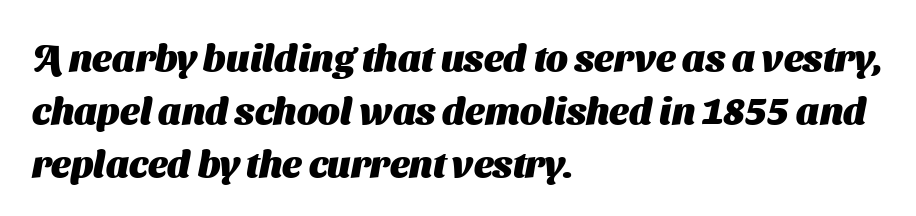
Q: Is the text bold? A: Yes.
Q: Is the typeface a serif or a sans-serif typeface? A: Sans-serif.
Q: Is the text underlined? A: No.
Q: How is the paragraph aligned? A: Left-aligned.
Q: Is the spacing between letters normal or unusually wide? A: Normal.
Q: Is the spacing between lines tight, normal or loose? A: Normal.
Q: Width (condensed, normal, or wide)? A: Normal.
Q: Stroke contrast? A: Medium.
Q: x-height? A: Medium.
Q: Monospaced? A: No.
